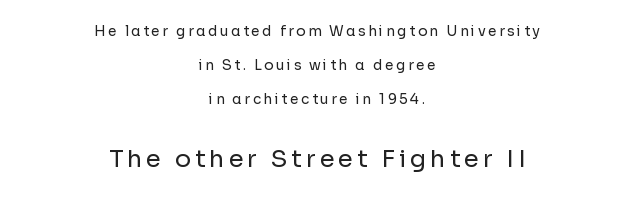
{"italic": "no", "bold": "no", "underline": "no", "align": "center", "line_spacing": "loose", "line_spacing_ratio": 2.43, "larger_block": "second", "size_ratio": 1.71, "glyph_px": 24}
